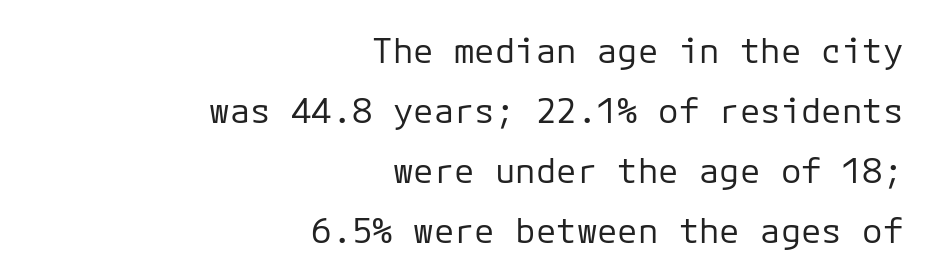
One-word summary of the alignment: right. The type sits square on the baseline with zero lean. The passage shown is typeset with a sans-serif family. Bold? No — there's no thickening of the strokes. Underline: absent.
